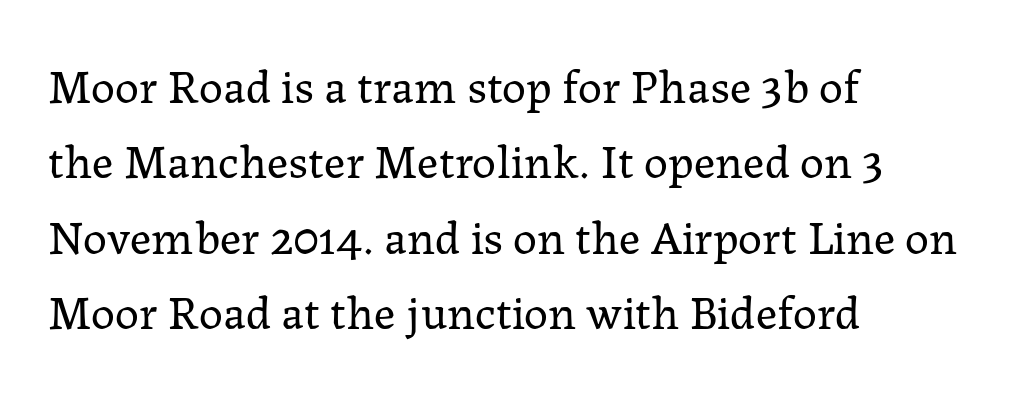
The image shows 48 px regular-weight serif type, upright; set left-aligned, normal line spacing (1.57x), normal letter spacing, not underlined; low stroke contrast and a medium x-height.
